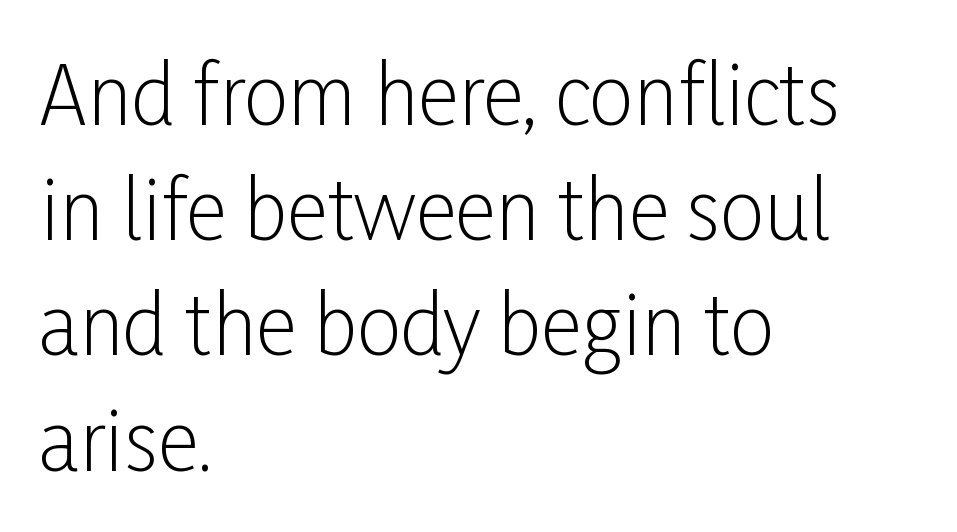
Q: Is the text bold? A: No.
Q: Is the text italic (slanted)? A: No, it is upright.
Q: Is the typeface a serif or a sans-serif typeface? A: Sans-serif.
Q: Is the text underlined? A: No.
Q: How is the paragraph aligned? A: Left-aligned.
Q: Is the spacing between letters normal or unusually wide? A: Normal.
Q: Is the spacing between lines tight, normal or loose? A: Normal.
Q: Width (condensed, normal, or wide)? A: Condensed.
Q: Stroke contrast? A: Low.
Q: x-height? A: Medium.
Q: Monospaced? A: No.
